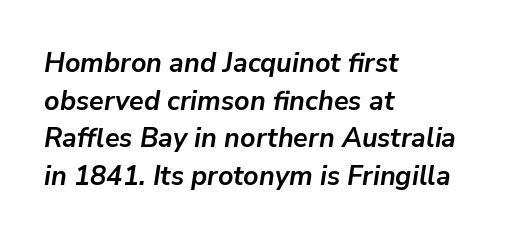
Q: Is the text bold? A: Yes.
Q: Is the text italic (slanted)? A: Yes, it leans right by about 9 degrees.
Q: Is the text underlined? A: No.
Q: How is the paragraph aligned? A: Left-aligned.
Q: Is the spacing between letters normal or unusually wide? A: Normal.
Q: Is the spacing between lines tight, normal or loose? A: Normal.
